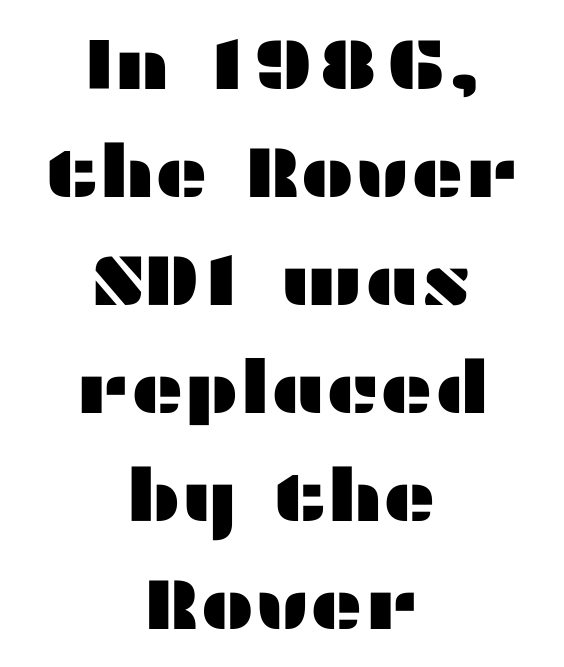
Interline gaps are of average width in this sample. Note the varied advance widths — an 'i' is clearly narrower than an 'm'. Standard letterfit; no display-style spreading of the glyphs. The glyphs in this specimen are sans serif. No italicization has been applied; the sample stays upright.
